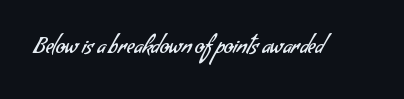
The image shows 21 px text type; set normal letter spacing, not underlined.
